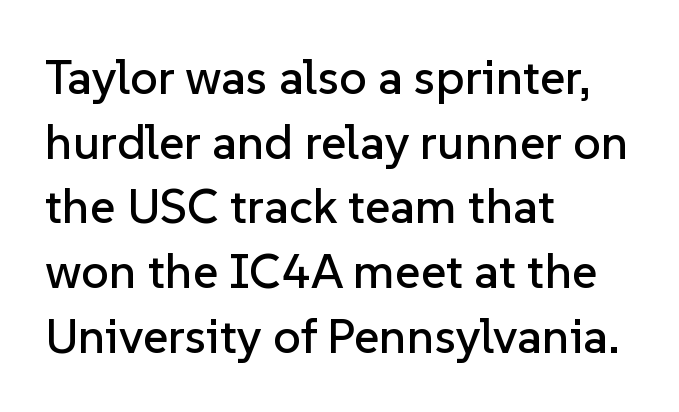
Q: Is the text italic (slanted)? A: No, it is upright.
Q: Is the typeface a serif or a sans-serif typeface? A: Sans-serif.
Q: Is the text underlined? A: No.
Q: How is the paragraph aligned? A: Left-aligned.
Q: Is the spacing between letters normal or unusually wide? A: Normal.
Q: Is the spacing between lines tight, normal or loose? A: Normal.
Q: Width (condensed, normal, or wide)? A: Normal.
Q: Stroke contrast? A: Low.
Q: x-height? A: Medium.
Q: Monospaced? A: No.
